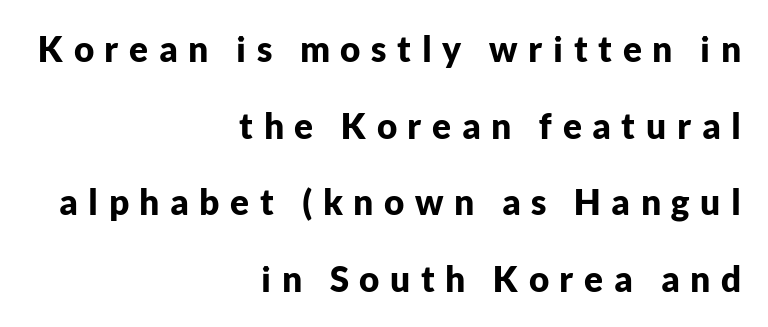
{"serif": "no", "italic": "no", "bold": "yes", "weight": "bold", "width": "normal", "stroke_contrast": "low", "x_height": "medium", "monospaced": "no", "underline": "no", "align": "right", "line_spacing": "loose", "line_spacing_ratio": 2.19, "letter_spacing": "wide", "letter_spacing_em": 0.3, "glyph_px": 35}
